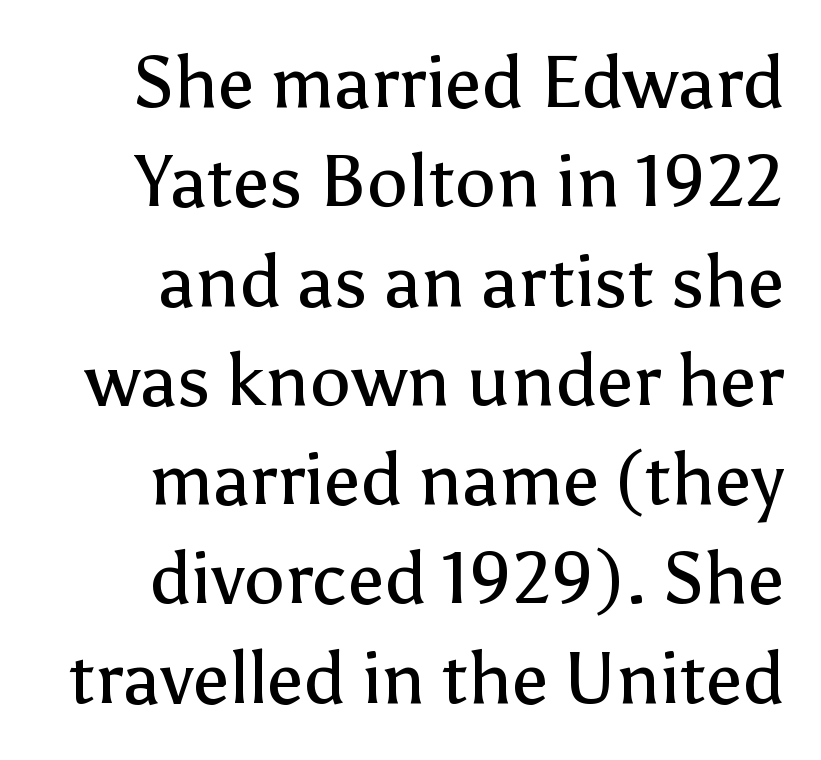
The image shows 73 px regular-weight sans-serif type, upright; set right-aligned, normal line spacing (1.36x), normal letter spacing, not underlined; low stroke contrast and a medium x-height.
